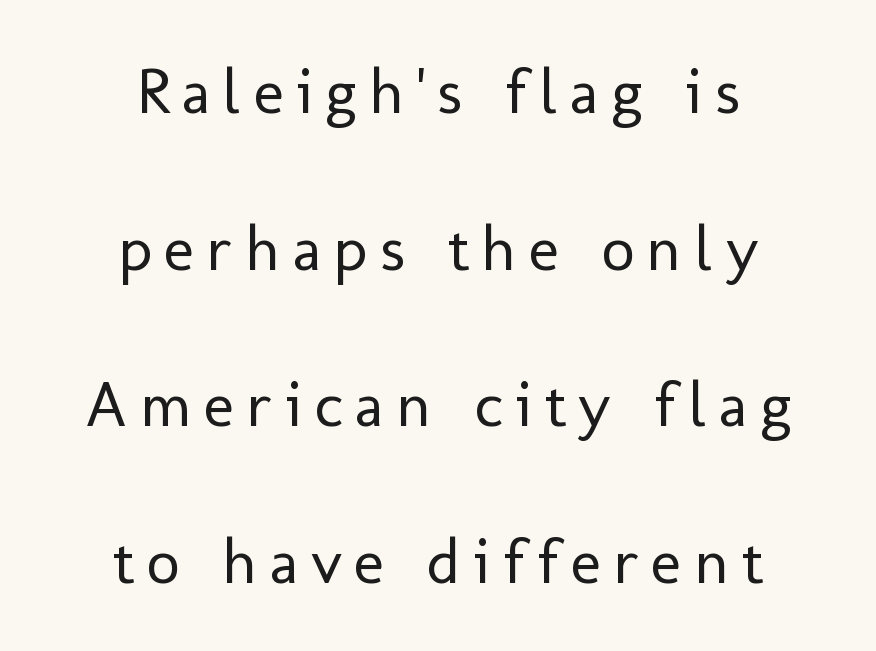
The image shows 65 px regular-weight sans-serif type, upright; set centered, loose line spacing (2.41x), not underlined; low stroke contrast and a medium x-height.
